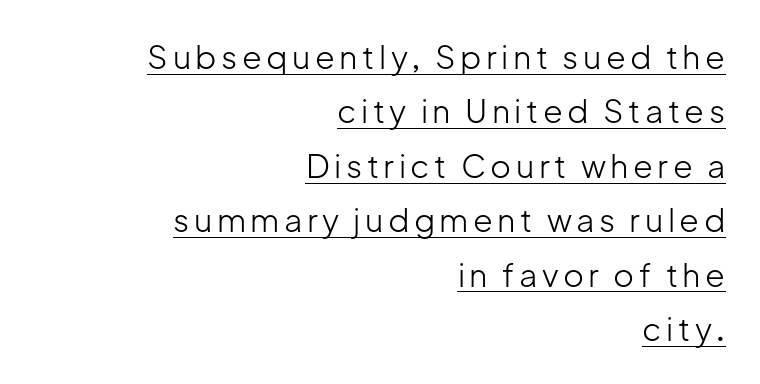
A light-to-regular cut is what we see here. Style check: upright. The passage shown is typed in a proportional face where columns would drift. Compared with typical paragraphs, the rows here are spaced about the same. Underline: present. Line endings align vertically; line beginnings do not.
